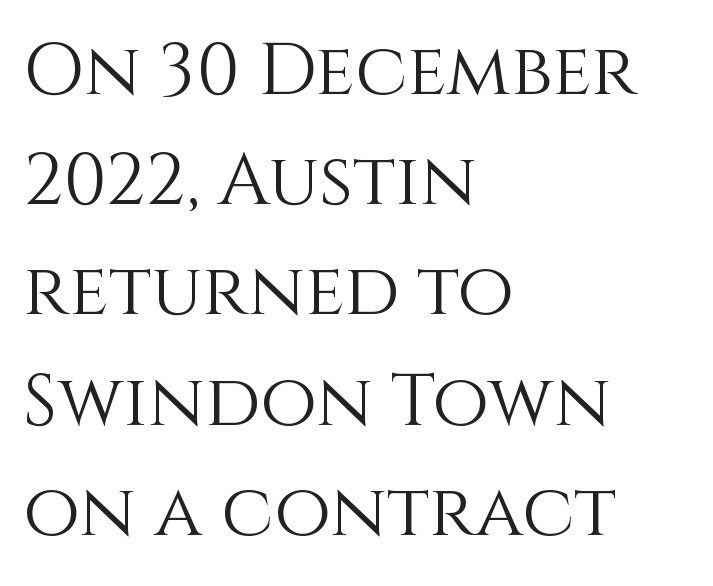
{"italic": "no", "bold": "no", "weight": "light", "width": "normal", "x_height": "large", "monospaced": "no", "underline": "no", "align": "left", "line_spacing": "normal", "line_spacing_ratio": 1.51, "letter_spacing": "normal", "letter_spacing_em": 0.0, "glyph_px": 73}
